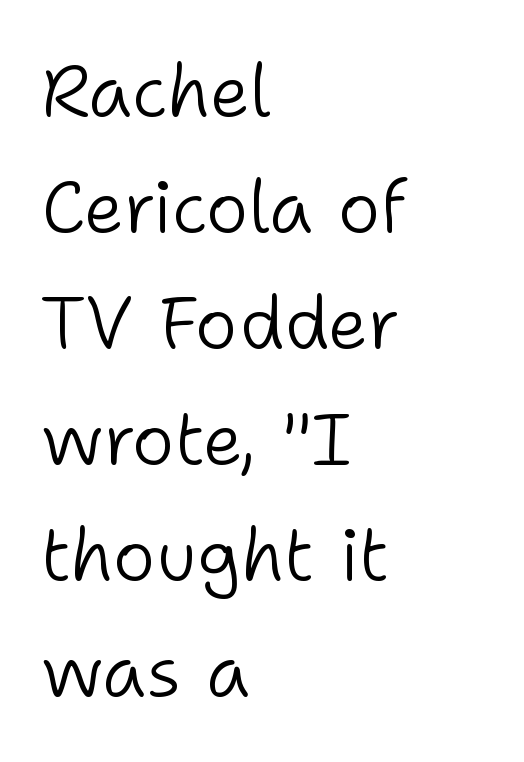
The image shows 73 px light sans-serif type, upright; set left-aligned, normal line spacing (1.59x), normal letter spacing, not underlined; low stroke contrast and a medium x-height.
